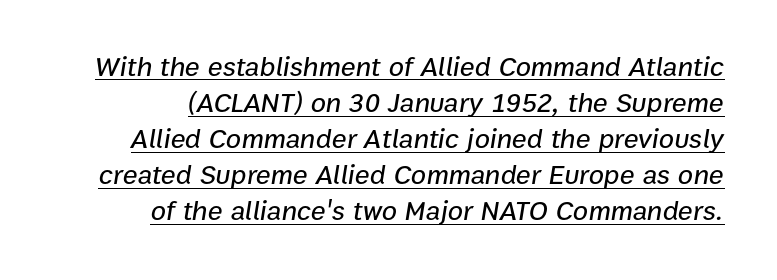
Q: Is the text italic (slanted)? A: Yes, it leans right by about 9 degrees.
Q: Is the text underlined? A: Yes.
Q: Is the spacing between letters normal or unusually wide? A: Normal.
Q: Is the spacing between lines tight, normal or loose? A: Normal.
Q: Width (condensed, normal, or wide)? A: Normal.
Q: Stroke contrast? A: Low.
Q: x-height? A: Medium.
Q: Monospaced? A: No.
